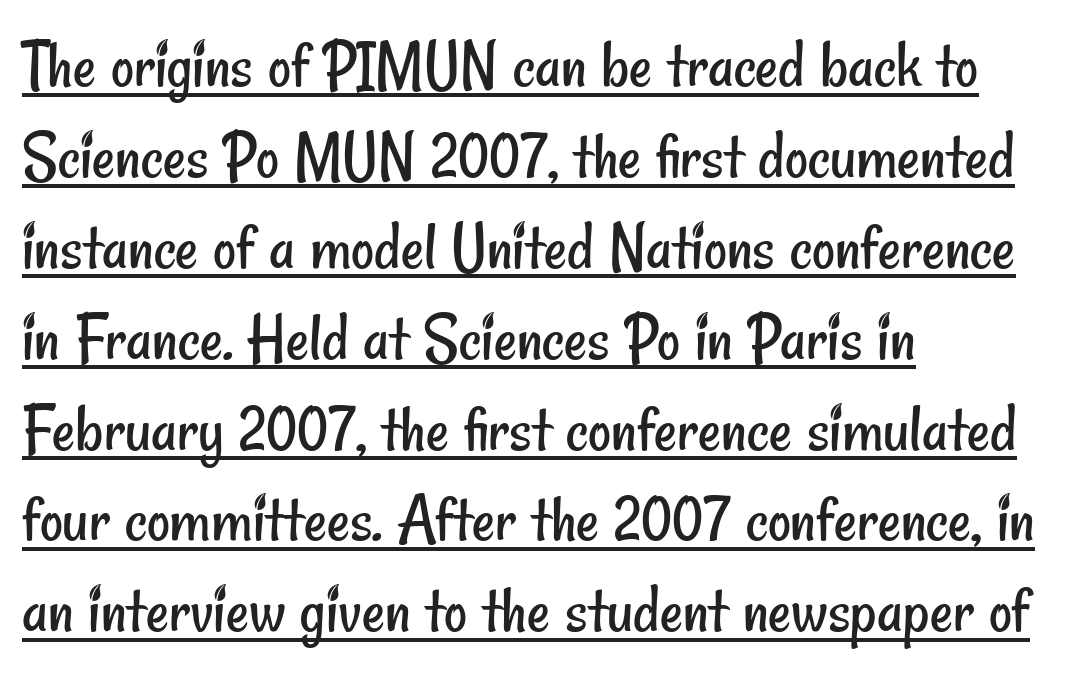
Q: Is the text bold? A: No.
Q: Is the typeface a serif or a sans-serif typeface? A: Sans-serif.
Q: Is the text underlined? A: Yes.
Q: How is the paragraph aligned? A: Left-aligned.
Q: Is the spacing between letters normal or unusually wide? A: Normal.
Q: Is the spacing between lines tight, normal or loose? A: Normal.
Q: Width (condensed, normal, or wide)? A: Condensed.
Q: Stroke contrast? A: Low.
Q: x-height? A: Small.
Q: Monospaced? A: No.
